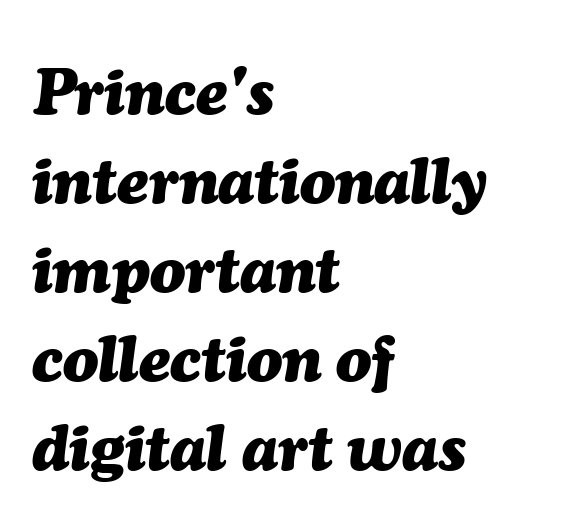
Has an underline been added? It has not. Looks like regular typesetting: each glyph gets only the width it needs. This sample is left-justified, so line endings fall wherever the words run out. Typographic density is high because the face is bold. How are the letters spaced? Ordinarily, with no added tracking. Is the type slanted? Yes — the strokes lean at a clear angle.
